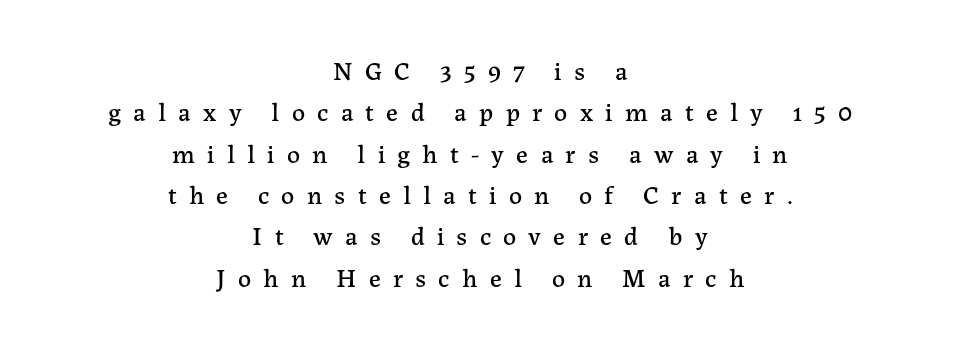
Q: Is the text italic (slanted)? A: No, it is upright.
Q: Is the text underlined? A: No.
Q: How is the paragraph aligned? A: Centered.
Q: Is the spacing between letters normal or unusually wide? A: Unusually wide.
Q: Is the spacing between lines tight, normal or loose? A: Normal.
